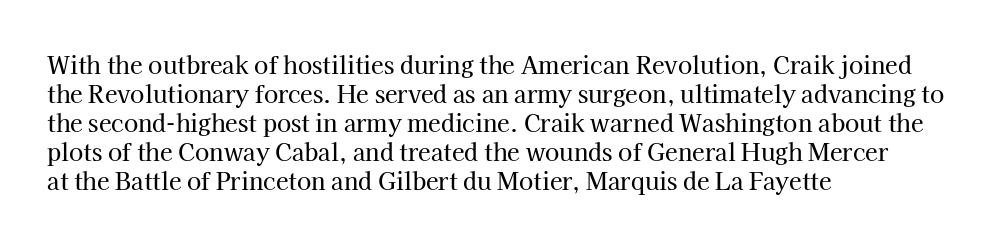
{"italic": "no", "underline": "no", "align": "left", "line_spacing": "normal", "line_spacing_ratio": 1.26, "letter_spacing": "normal", "letter_spacing_em": 0.0, "glyph_px": 23}
